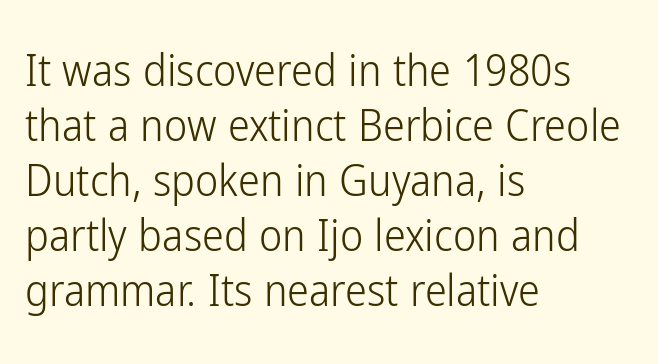
The image shows 44 px light, condensed sans-serif type, upright; set left-aligned, normal line spacing (1.25x), normal letter spacing, not underlined; low stroke contrast and a medium x-height.
